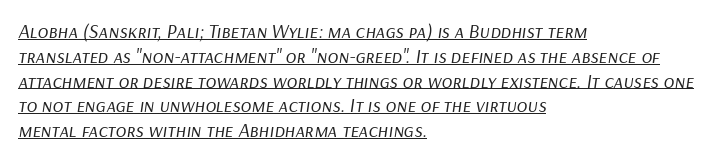
No chunkiness to these letters — they're not bold. Each word holds together tightly as a unit, with standard inter-letter gaps. Teacher's note: observe the even left margin — that is flush-left alignment. Observe the lean: these are italic letterforms.
